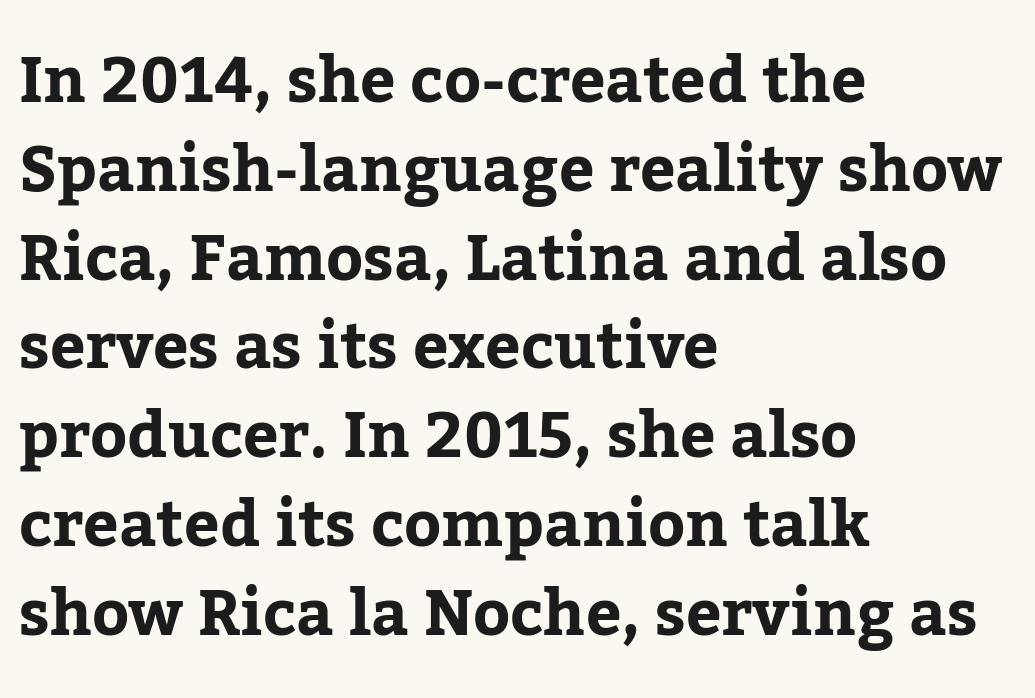
The image shows 63 px serif type, upright; set left-aligned, normal line spacing (1.41x), normal letter spacing, not underlined; low stroke contrast and a medium x-height.
